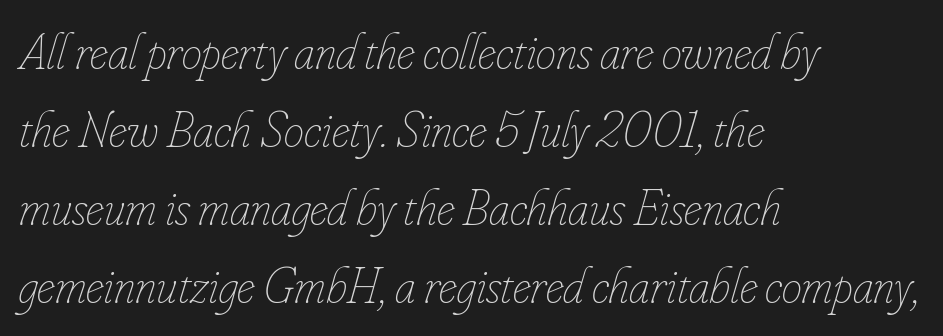
The typesetting does not lean heavy: it is not bold. Line spacing here is normal. The passage is arranged the way most books set body copy — flush left. Has an underline been added? It has not.
